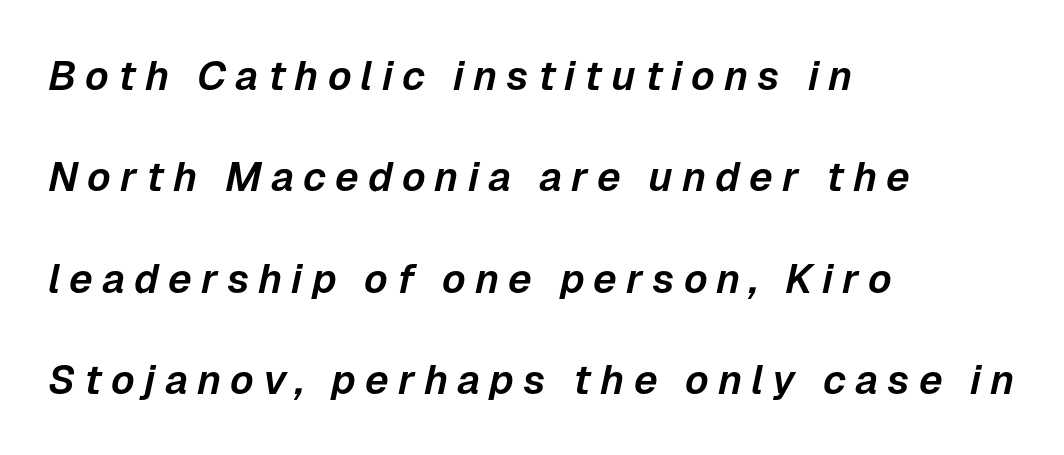
The image shows 41 px text type, italic (leaning right); set left-aligned, loose line spacing (2.47x), unusually wide letter spacing (+0.22 em), not underlined; low stroke contrast and a medium x-height.
